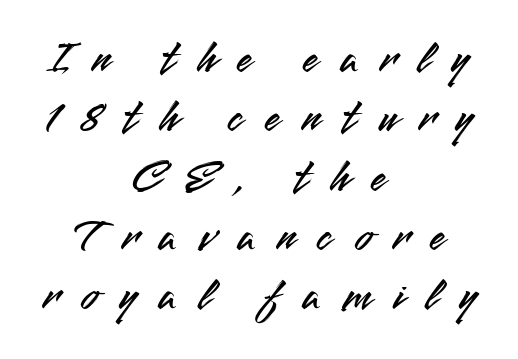
Q: Is the text italic (slanted)? A: Yes.
Q: Is the typeface a serif or a sans-serif typeface? A: Sans-serif.
Q: Is the text underlined? A: No.
Q: How is the paragraph aligned? A: Centered.
Q: Is the spacing between letters normal or unusually wide? A: Unusually wide.
Q: Is the spacing between lines tight, normal or loose? A: Normal.
Q: Width (condensed, normal, or wide)? A: Normal.
Q: Stroke contrast? A: Medium.
Q: x-height? A: Small.
Q: Monospaced? A: No.
